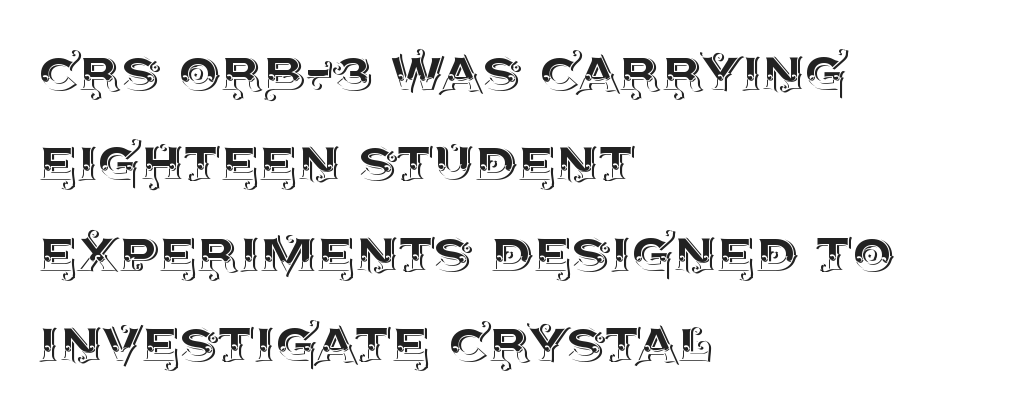
{"italic": "no", "width": "normal", "x_height": "large", "monospaced": "no", "underline": "no", "align": "left", "line_spacing": "normal", "line_spacing_ratio": 1.37, "letter_spacing": "normal", "letter_spacing_em": 0.0, "glyph_px": 66}
